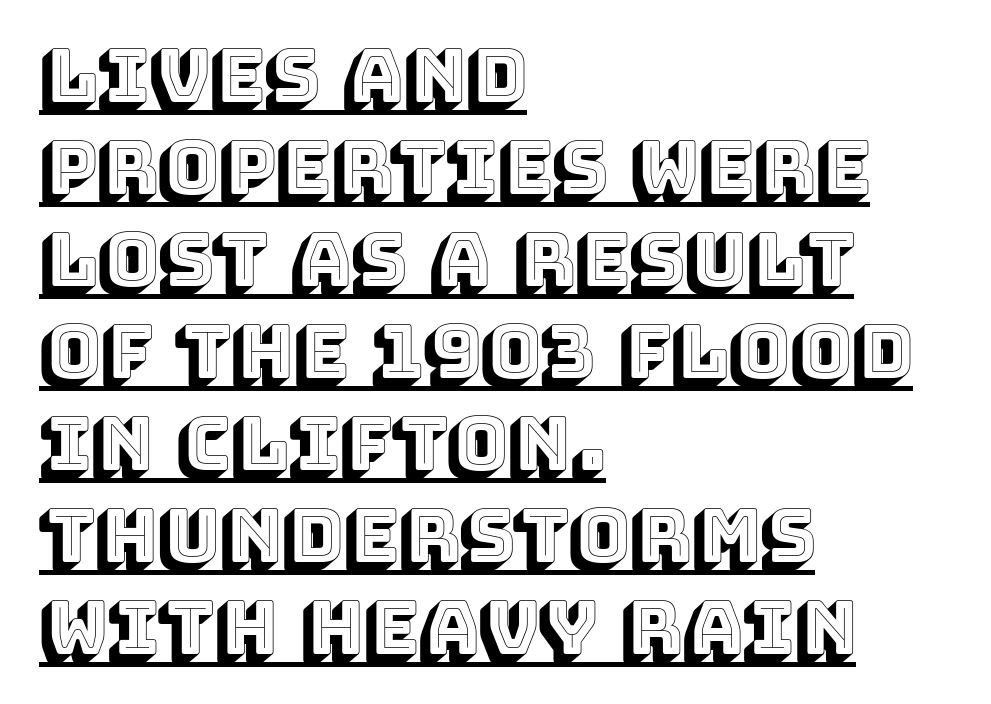
Alignment: flush left. In terms of leading, this rendering sits right in the middle. The sample's only ornament is a line tracing under the words. Caption: standard tracking, unaltered. Proportional: the letters do not fall into vertical columns. If you drew a line through each stem, it would be perfectly vertical.
